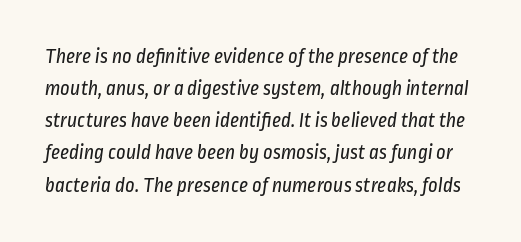
The image shows 21 px text type; set normal line spacing (1.53x), normal letter spacing, not underlined.
